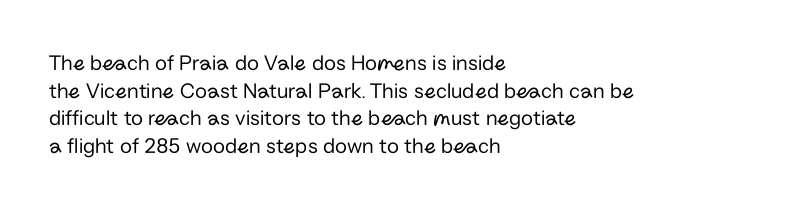
The image shows 22 px text type, upright; set left-aligned, normal line spacing (1.26x), normal letter spacing, not underlined.
